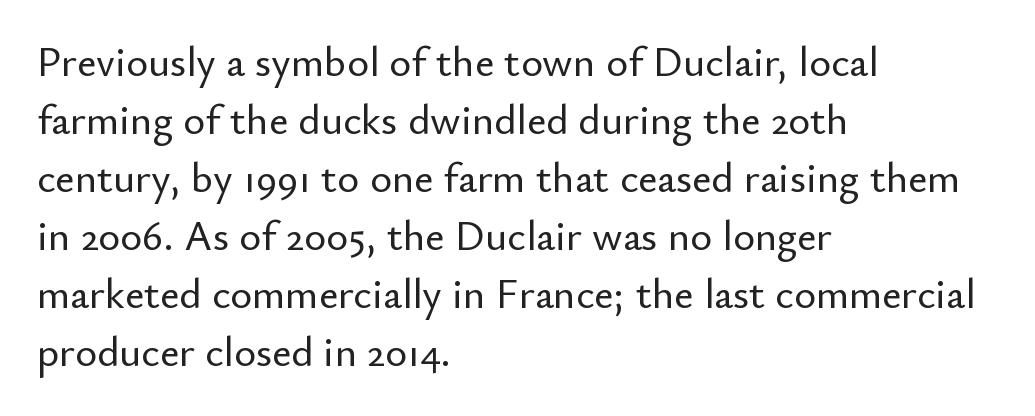
Q: Is the text italic (slanted)? A: No, it is upright.
Q: Is the typeface a serif or a sans-serif typeface? A: Sans-serif.
Q: Is the text underlined? A: No.
Q: How is the paragraph aligned? A: Left-aligned.
Q: Is the spacing between letters normal or unusually wide? A: Normal.
Q: Is the spacing between lines tight, normal or loose? A: Normal.
Q: Width (condensed, normal, or wide)? A: Normal.
Q: Stroke contrast? A: Low.
Q: x-height? A: Small.
Q: Monospaced? A: No.
